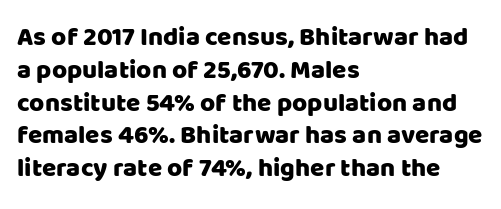
The image shows 26 px text type, upright; set left-aligned, normal line spacing (1.26x), normal letter spacing, not underlined.
